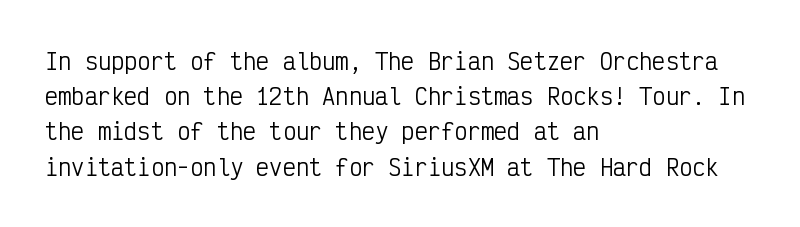
The image shows 22 px text type, upright; set left-aligned, normal line spacing (1.6x), normal letter spacing, not underlined.
